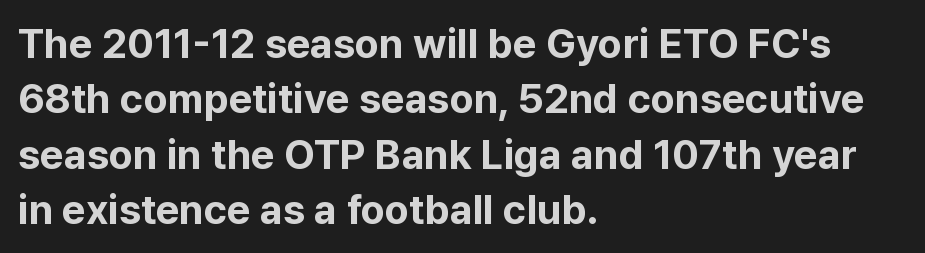
The image shows 41 px bold sans-serif type, upright; set left-aligned, normal line spacing (1.35x), normal letter spacing, not underlined; low stroke contrast and a medium x-height.
